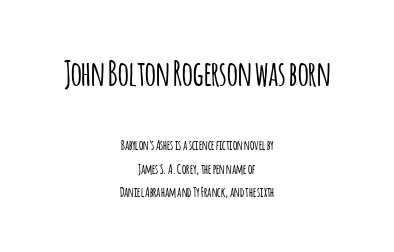
Q: Is the text italic (slanted)? A: No, it is upright.
Q: Is the typeface a serif or a sans-serif typeface? A: Sans-serif.
Q: Is the text underlined? A: No.
Q: How is the paragraph aligned? A: Centered.
Q: Is the spacing between letters normal or unusually wide? A: Normal.
Q: Is the spacing between lines tight, normal or loose? A: Normal.
Q: Which block of text is set in a larger size, the first (top) or the second (bottom)? A: The first (top) one.
Q: Width (condensed, normal, or wide)? A: Condensed.
Q: Stroke contrast? A: Low.
Q: x-height? A: Large.
Q: Monospaced? A: No.
